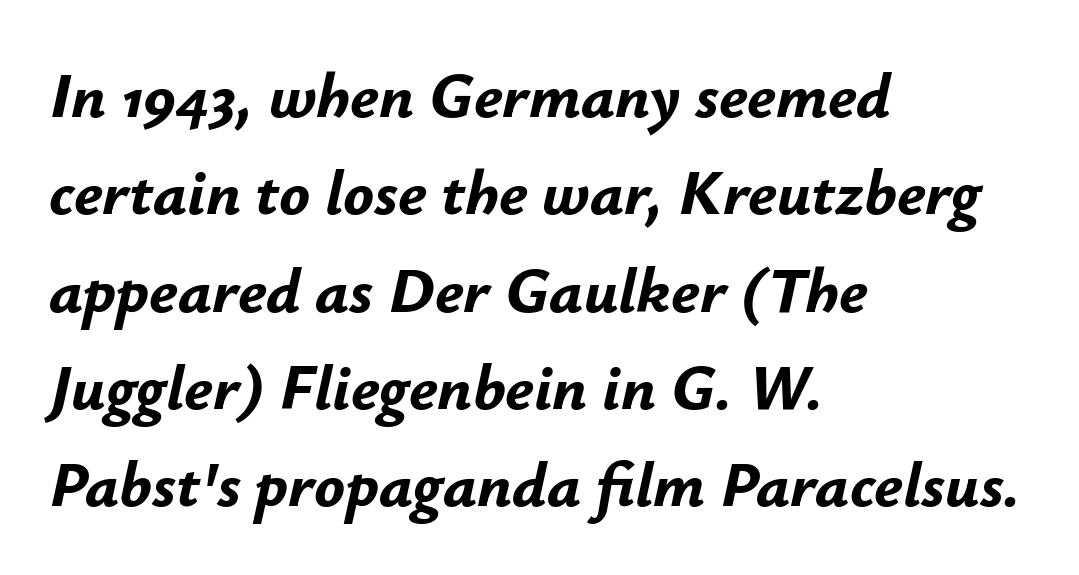
The paragraph shown leans on its left margin. Has an underline been added? It has not. Is the type slanted? Yes — the strokes lean at a clear angle. No extra tracking has been applied to these lines.
